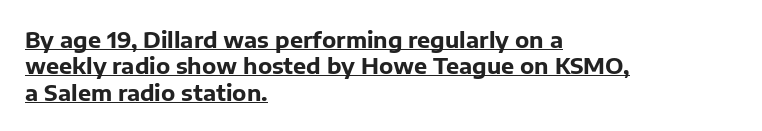
Visually the block forms a straight wall on the left and a jagged coastline on the right. Descenders here cross a horizontal rule under the line. How are the letters spaced? Ordinarily, with no added tracking. Unlike italic type, these characters show no tilt at all. How heavy is the stroke? Heavy — this is a bold.
